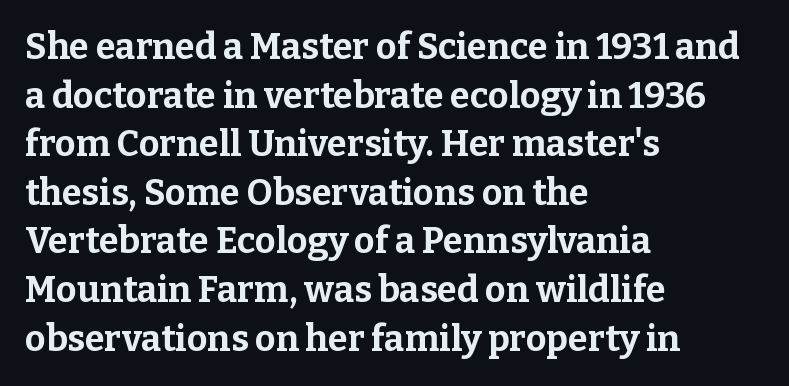
{"serif": "yes", "italic": "no", "bold": "yes", "weight": "bold", "width": "normal", "stroke_contrast": "low", "x_height": "medium", "monospaced": "no", "underline": "no", "align": "left", "line_spacing": "normal", "line_spacing_ratio": 1.35, "letter_spacing": "normal", "letter_spacing_em": 0.0, "glyph_px": 36}
